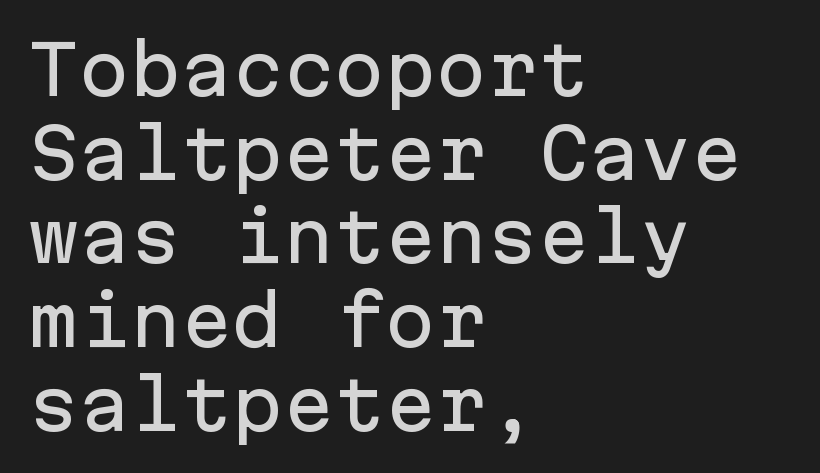
{"serif": "no", "italic": "no", "width": "normal", "stroke_contrast": "low", "x_height": "medium", "monospaced": "yes", "underline": "no", "align": "left", "line_spacing_ratio": 1.23, "letter_spacing": "normal", "letter_spacing_em": 0.0, "glyph_px": 68}
